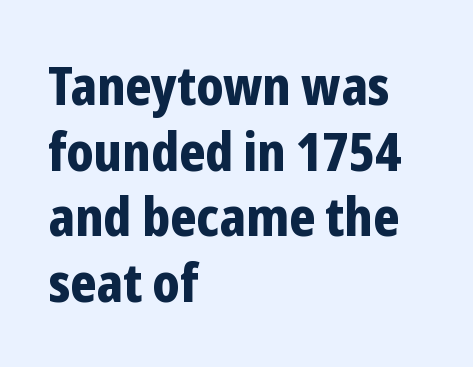
This is roman type, the default non-slanted kind. Check where the strokes stop: nothing finishes them off — pure sans. Character widths vary here, with narrow letters taking less room than wide ones. Characters follow at the spacing the type designer built in. How heavy is the stroke? Heavy — this is a bold.
